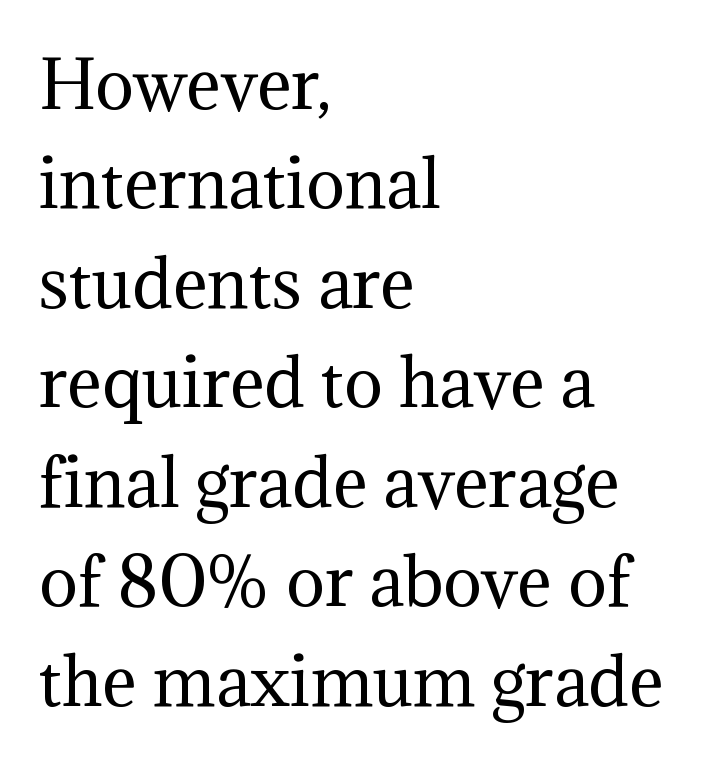
{"serif": "yes", "italic": "no", "bold": "no", "weight": "regular", "width": "normal", "stroke_contrast": "medium", "x_height": "medium", "monospaced": "no", "underline": "no", "align": "left", "line_spacing": "normal", "line_spacing_ratio": 1.53, "letter_spacing": "normal", "letter_spacing_em": 0.0, "glyph_px": 65}
